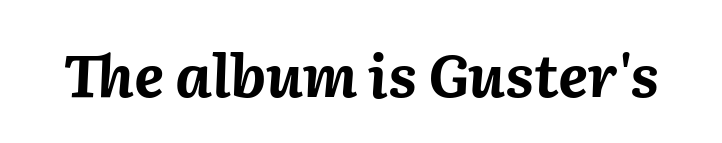
Rendered with sloped, italic letterforms. Underlining? Definitely not there. Strokes here are thick enough to call this a true bold. A typesetter would call this zero additional tracking. The rendering uses natural spacing where letterforms have individual widths.
